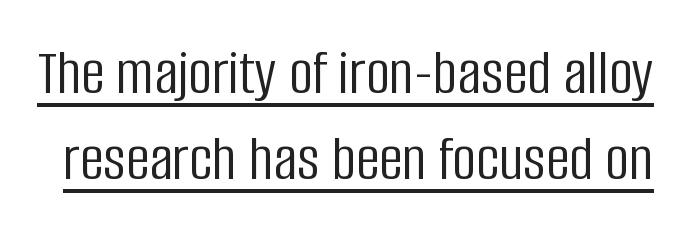
The image shows 66 px light, condensed sans-serif type, upright; set normal line spacing (1.3x), normal letter spacing, underlined; low stroke contrast and a large x-height.
